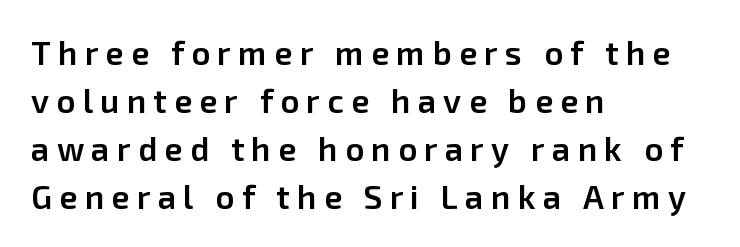
{"serif": "no", "italic": "no", "bold": "semi", "weight": "semibold", "width": "normal", "stroke_contrast": "low", "x_height": "medium", "monospaced": "no", "underline": "no", "align": "left", "line_spacing": "normal", "line_spacing_ratio": 1.45, "letter_spacing": "wide", "letter_spacing_em": 0.22, "glyph_px": 33}
